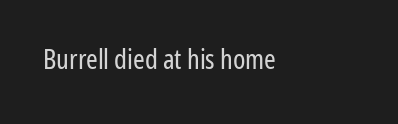
Ordinary non-slanted type is in use. The passage shown is not bold in any degree. The rag falls on the right side of this text block. Words appear dense and cohesive because spacing is normal. Looks like regular typesetting: each glyph gets only the width it needs. The type family on display is of the sans-serif kind.
